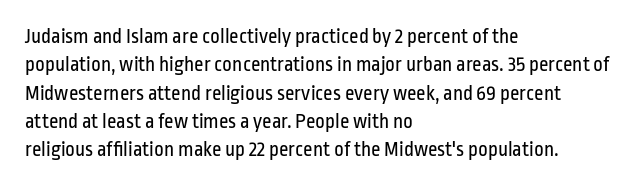
Evenly set lines give the paragraph a standard silhouette. Students, note that the glyphs here touch the page at normal intervals. In terms of posture, this sample is upright. Typeset ragged right — the left edge is the straight one.
